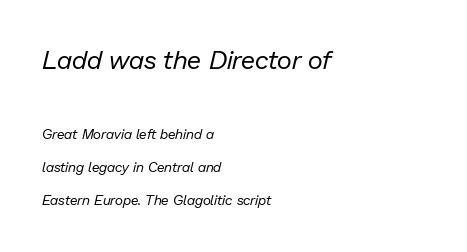
Q: Is the text bold? A: No.
Q: Is the text italic (slanted)? A: Yes, it leans right by about 13 degrees.
Q: Is the text underlined? A: No.
Q: How is the paragraph aligned? A: Left-aligned.
Q: Is the spacing between letters normal or unusually wide? A: Normal.
Q: Is the spacing between lines tight, normal or loose? A: Loose.
Q: Which block of text is set in a larger size, the first (top) or the second (bottom)? A: The first (top) one.
